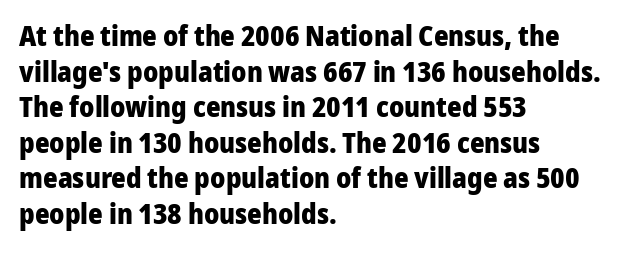
The image shows 28 px heavy sans-serif type, upright; set left-aligned, normal line spacing (1.27x), normal letter spacing, not underlined; low stroke contrast and a medium x-height.
